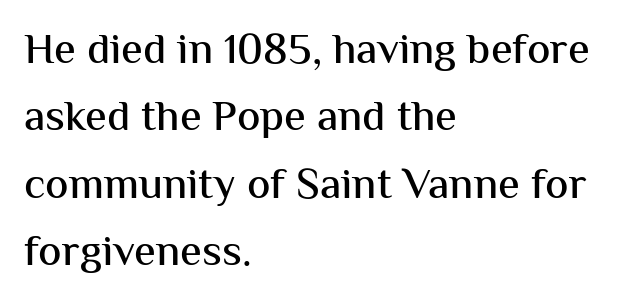
Q: Is the text italic (slanted)? A: No, it is upright.
Q: Is the typeface a serif or a sans-serif typeface? A: Sans-serif.
Q: Is the text underlined? A: No.
Q: How is the paragraph aligned? A: Left-aligned.
Q: Is the spacing between letters normal or unusually wide? A: Normal.
Q: Is the spacing between lines tight, normal or loose? A: Normal.
Q: Width (condensed, normal, or wide)? A: Normal.
Q: Stroke contrast? A: Medium.
Q: x-height? A: Medium.
Q: Monospaced? A: No.
